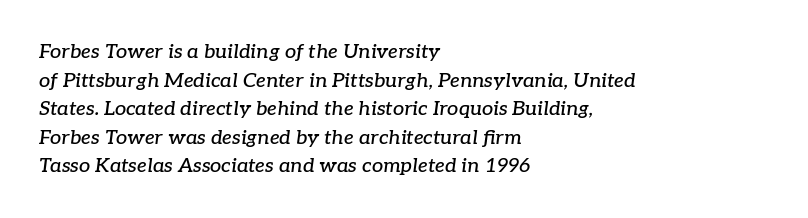
Words float on clear page, feet unadorned. The face used here has a pronounced slope to its letters. This sample keeps an unexceptional amount of space between lines. The paragraph shown leans on its left margin. Nobody touched the tracking dial on this one.
